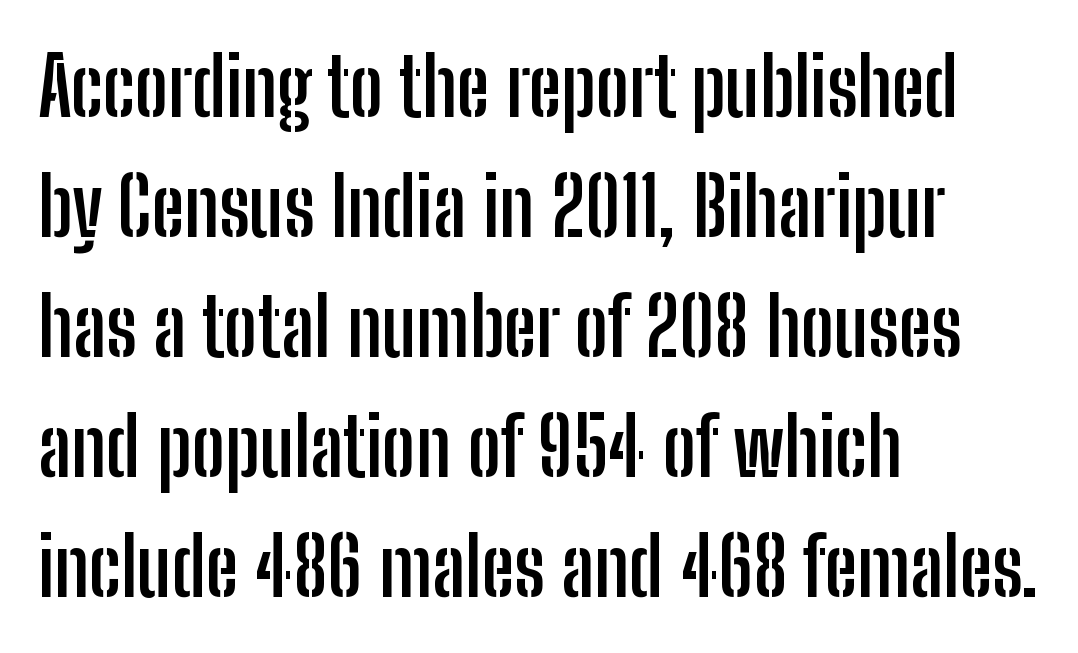
{"serif": "no", "italic": "no", "bold": "yes", "weight": "semibold", "width": "condensed", "stroke_contrast": "low", "x_height": "medium", "monospaced": "no", "underline": "no", "align": "left", "line_spacing": "normal", "line_spacing_ratio": 1.5, "letter_spacing": "normal", "letter_spacing_em": 0.0, "glyph_px": 80}
